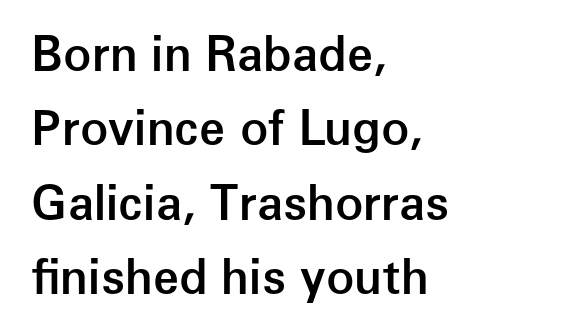
Q: Is the text bold? A: Semi-bold.
Q: Is the text italic (slanted)? A: No, it is upright.
Q: Is the typeface a serif or a sans-serif typeface? A: Sans-serif.
Q: Is the text underlined? A: No.
Q: How is the paragraph aligned? A: Left-aligned.
Q: Is the spacing between letters normal or unusually wide? A: Normal.
Q: Is the spacing between lines tight, normal or loose? A: Normal.
Q: Width (condensed, normal, or wide)? A: Normal.
Q: Stroke contrast? A: Low.
Q: x-height? A: Medium.
Q: Monospaced? A: No.
